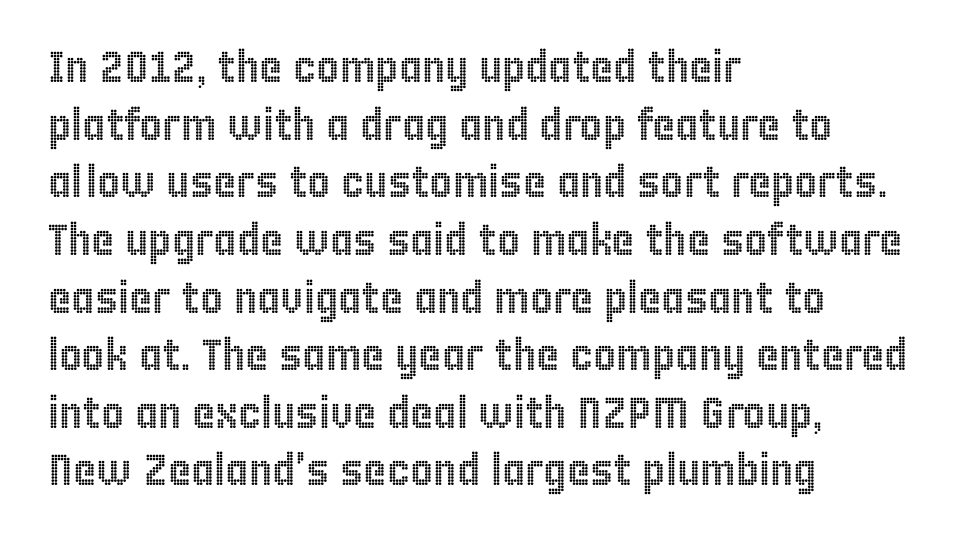
The image shows 44 px condensed type, upright; set left-aligned, normal line spacing (1.31x), normal letter spacing, not underlined; a large x-height.
